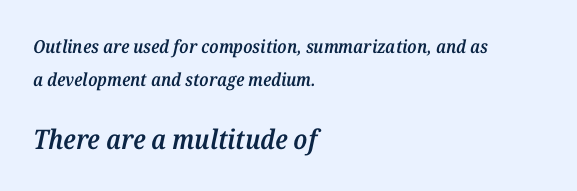
Q: Is the text bold? A: Semi-bold.
Q: Is the text italic (slanted)? A: Yes, it leans right by about 12 degrees.
Q: Is the text underlined? A: No.
Q: How is the paragraph aligned? A: Left-aligned.
Q: Is the spacing between letters normal or unusually wide? A: Normal.
Q: Which block of text is set in a larger size, the first (top) or the second (bottom)? A: The second (bottom) one.
